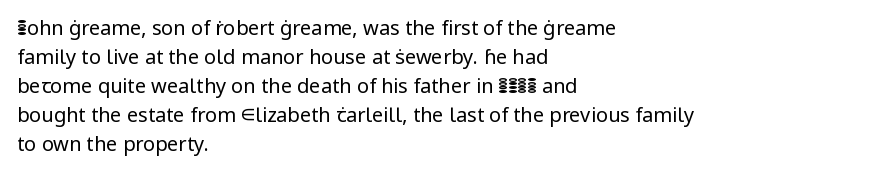
Q: Is the text bold? A: No.
Q: Is the text italic (slanted)? A: No, it is upright.
Q: Is the text underlined? A: No.
Q: How is the paragraph aligned? A: Left-aligned.
Q: Is the spacing between letters normal or unusually wide? A: Normal.
Q: Is the spacing between lines tight, normal or loose? A: Normal.
